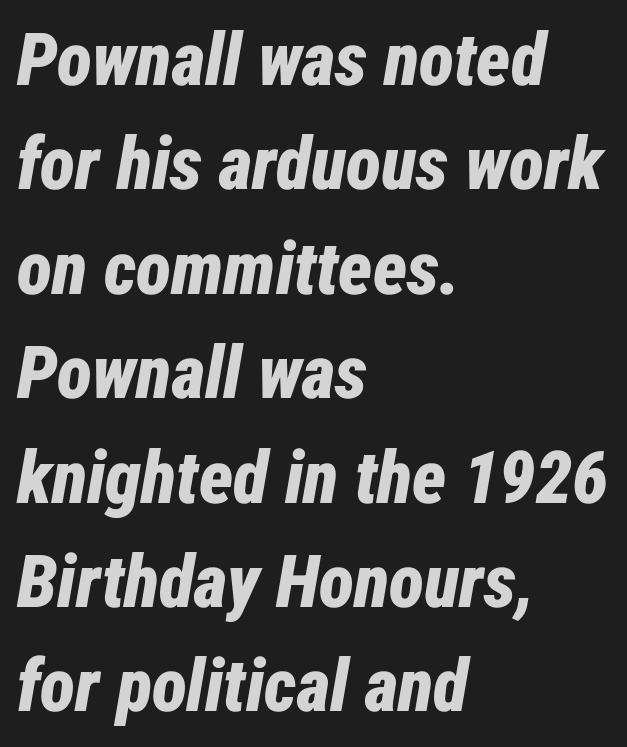
Q: Is the text bold? A: Yes.
Q: Is the text italic (slanted)? A: Yes, it leans right by about 12 degrees.
Q: Is the text underlined? A: No.
Q: How is the paragraph aligned? A: Left-aligned.
Q: Is the spacing between letters normal or unusually wide? A: Normal.
Q: Is the spacing between lines tight, normal or loose? A: Normal.
Q: Width (condensed, normal, or wide)? A: Condensed.
Q: Stroke contrast? A: Low.
Q: x-height? A: Medium.
Q: Monospaced? A: No.
